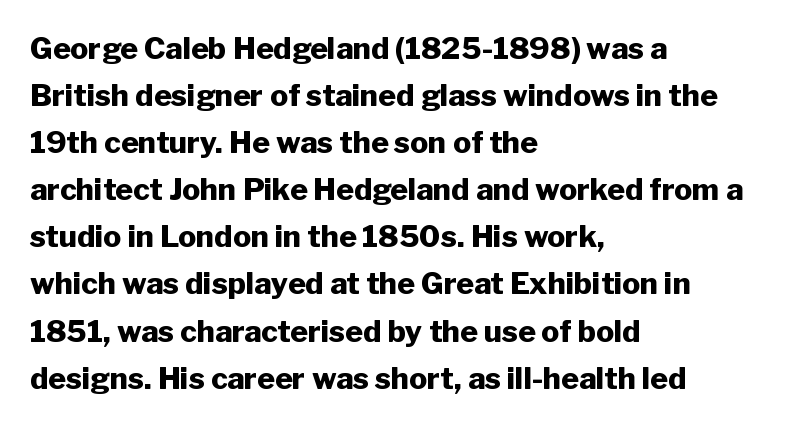
Observe the ordinary spacing: letters are neighbours, not strangers. Compared with typical paragraphs, the rows here are spaced about the same. This is roman type, the default non-slanted kind. Do the characters align in a grid? No, the font is proportional.
